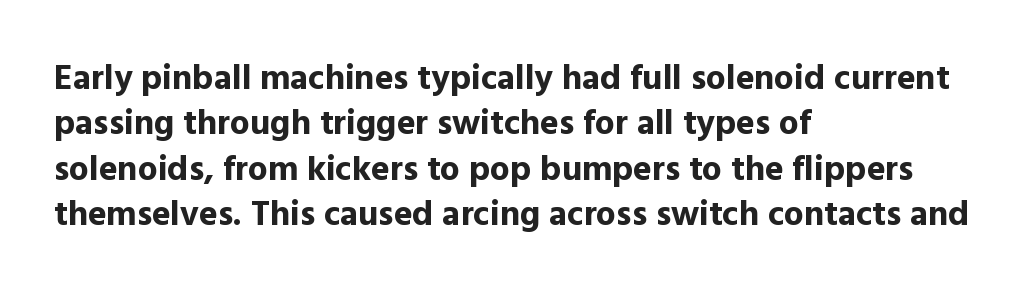
The image shows 35 px bold sans-serif type, upright; set left-aligned, normal line spacing (1.3x), normal letter spacing, not underlined; a medium x-height.
